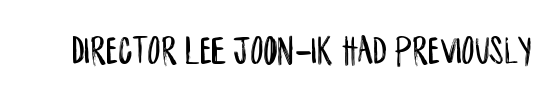
Between one letter and the next there's only the usual sliver of space. The rendering shows plain stroke endings on the letterforms — a sans-serif design. Proportional: the letters do not fall into vertical columns. Honestly, there is no underline to notice here at all.
